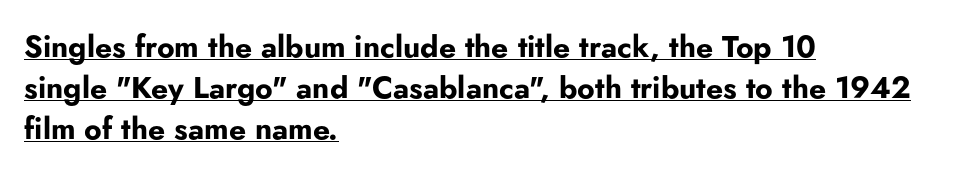
The image shows 30 px bold sans-serif type, upright; set left-aligned, normal line spacing (1.36x), normal letter spacing, underlined; low stroke contrast and a small x-height.
